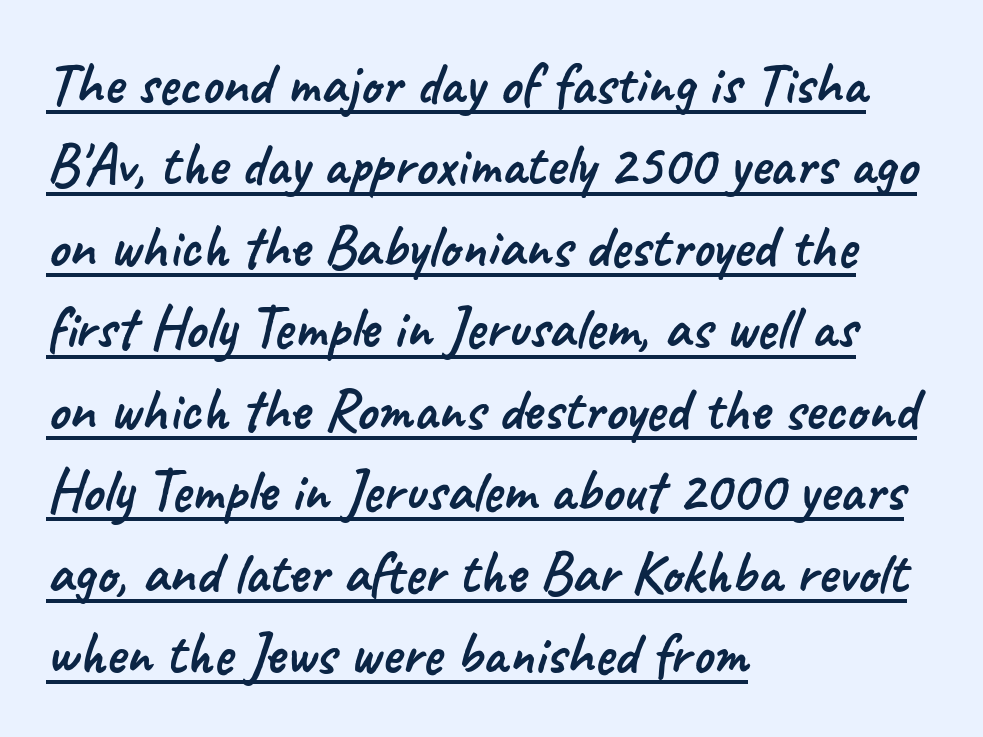
Q: Is the typeface a serif or a sans-serif typeface? A: Sans-serif.
Q: Is the text underlined? A: Yes.
Q: How is the paragraph aligned? A: Left-aligned.
Q: Is the spacing between letters normal or unusually wide? A: Normal.
Q: Is the spacing between lines tight, normal or loose? A: Normal.
Q: Width (condensed, normal, or wide)? A: Normal.
Q: Stroke contrast? A: Low.
Q: x-height? A: Small.
Q: Monospaced? A: No.
